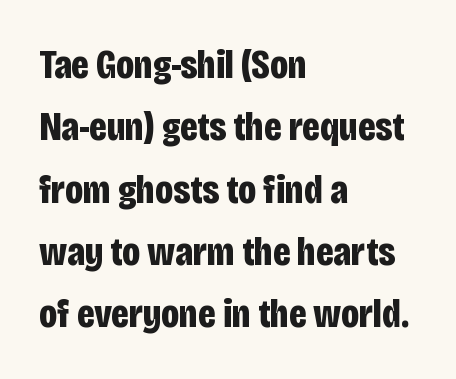
Q: Is the text bold? A: Yes.
Q: Is the text italic (slanted)? A: No, it is upright.
Q: Is the typeface a serif or a sans-serif typeface? A: Sans-serif.
Q: Is the text underlined? A: No.
Q: How is the paragraph aligned? A: Left-aligned.
Q: Is the spacing between letters normal or unusually wide? A: Normal.
Q: Is the spacing between lines tight, normal or loose? A: Normal.
Q: Width (condensed, normal, or wide)? A: Condensed.
Q: Stroke contrast? A: Low.
Q: x-height? A: Large.
Q: Monospaced? A: No.
